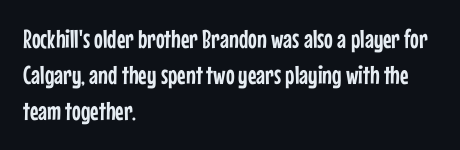
The image shows 26 px text type, upright; set left-aligned, normal line spacing (1.39x), normal letter spacing, not underlined.
